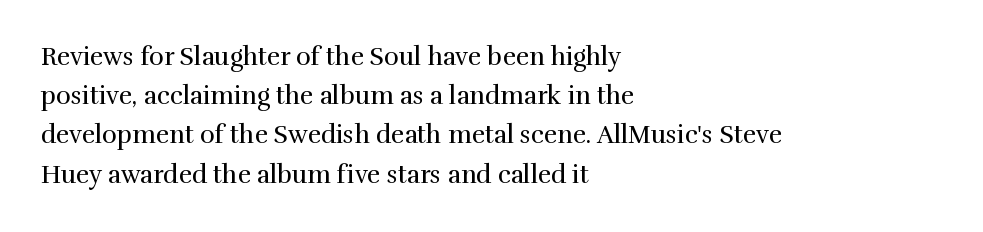
Is this a heavy cut? Hardly; it is regular or lighter. In CSS terms this would be text-align: left. Words appear dense and cohesive because spacing is normal. The gap between lines stays unmarked. Reading down the column, the eye jumps a familiar distance to each next line. This is roman type, the default non-slanted kind.
